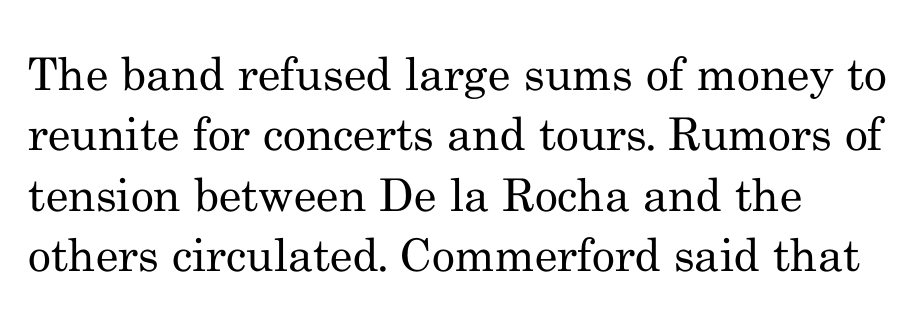
The image shows 45 px regular-weight serif type, upright; set left-aligned, normal line spacing (1.34x), normal letter spacing, not underlined; medium stroke contrast and a small x-height.
